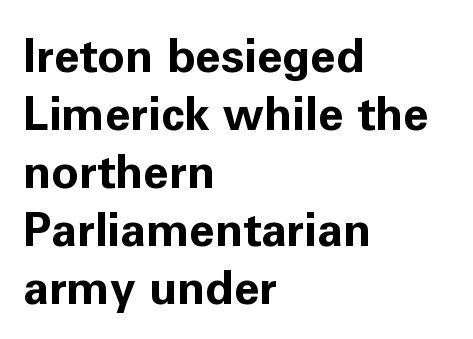
The image shows 46 px bold sans-serif type, upright; set left-aligned, normal line spacing (1.26x), normal letter spacing, not underlined; low stroke contrast and a medium x-height.
